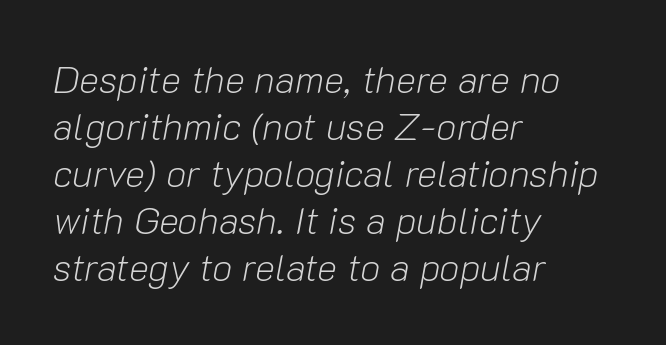
Q: Is the text bold? A: No.
Q: Is the text italic (slanted)? A: Yes, it leans right by about 10 degrees.
Q: Is the text underlined? A: No.
Q: How is the paragraph aligned? A: Left-aligned.
Q: Is the spacing between letters normal or unusually wide? A: Normal.
Q: Width (condensed, normal, or wide)? A: Normal.
Q: Stroke contrast? A: Low.
Q: x-height? A: Medium.
Q: Monospaced? A: No.
